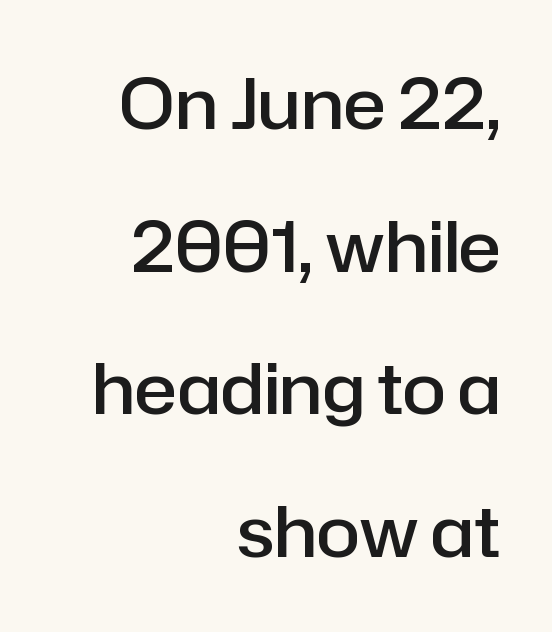
Q: Is the text bold? A: Semi-bold.
Q: Is the text italic (slanted)? A: No, it is upright.
Q: Is the typeface a serif or a sans-serif typeface? A: Sans-serif.
Q: Is the text underlined? A: No.
Q: How is the paragraph aligned? A: Right-aligned.
Q: Is the spacing between letters normal or unusually wide? A: Normal.
Q: Is the spacing between lines tight, normal or loose? A: Loose.
Q: Width (condensed, normal, or wide)? A: Normal.
Q: Stroke contrast? A: Low.
Q: x-height? A: Medium.
Q: Monospaced? A: No.
